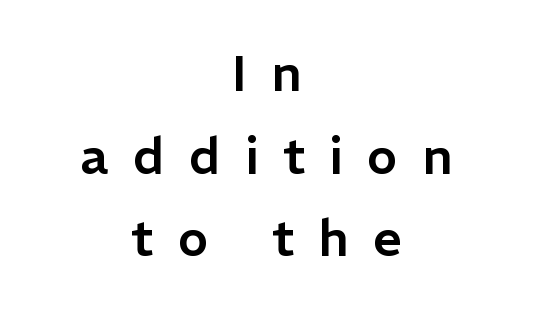
Q: Is the text italic (slanted)? A: No, it is upright.
Q: Is the typeface a serif or a sans-serif typeface? A: Sans-serif.
Q: Is the text underlined? A: No.
Q: How is the paragraph aligned? A: Centered.
Q: Is the spacing between letters normal or unusually wide? A: Unusually wide.
Q: Is the spacing between lines tight, normal or loose? A: Normal.
Q: Width (condensed, normal, or wide)? A: Normal.
Q: Stroke contrast? A: Low.
Q: x-height? A: Medium.
Q: Monospaced? A: No.
